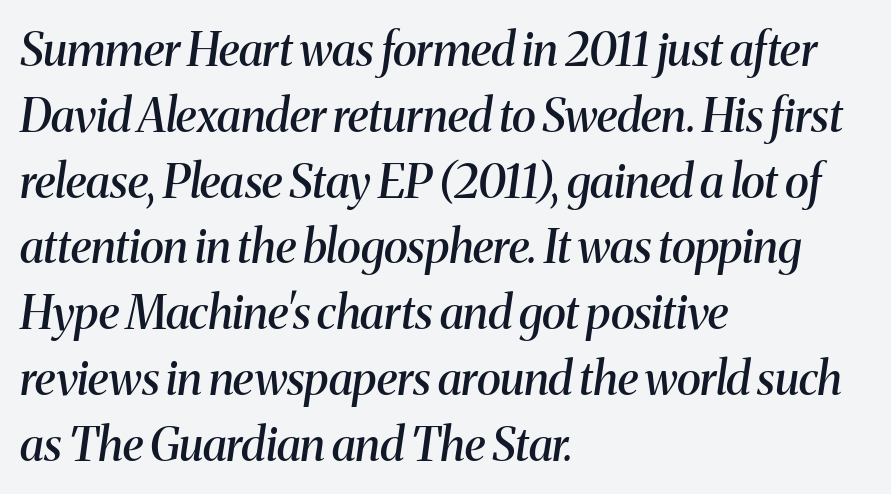
{"serif": "yes", "italic": "yes", "lean": "right", "slant_degrees": 8, "bold": "semi", "weight": "semibold", "width": "normal", "stroke_contrast": "medium", "x_height": "medium", "monospaced": "no", "underline": "no", "align": "left", "line_spacing": "normal", "line_spacing_ratio": 1.43, "letter_spacing": "normal", "letter_spacing_em": 0.0, "glyph_px": 46}
